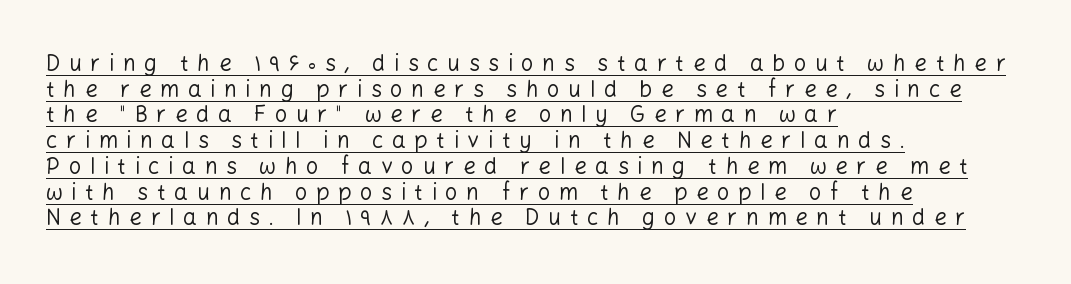
{"italic": "no", "bold": "no", "underline": "yes", "align": "left", "line_spacing_ratio": 1.17, "letter_spacing": "wide", "letter_spacing_em": 0.39, "glyph_px": 22}
